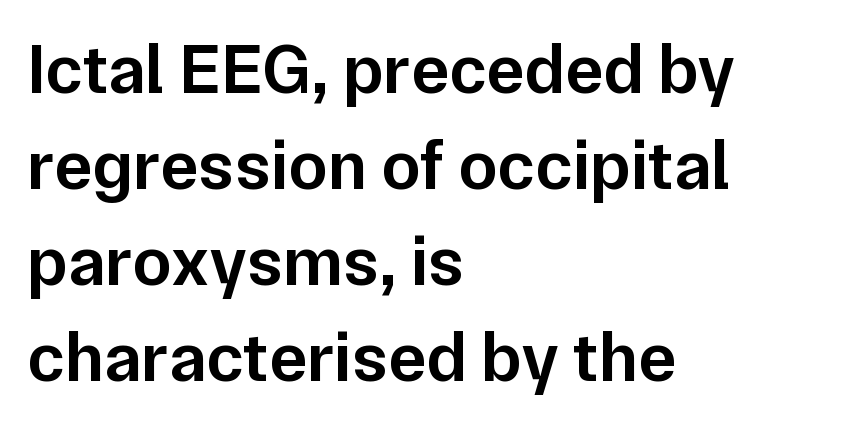
Q: Is the text bold? A: Semi-bold.
Q: Is the text italic (slanted)? A: No, it is upright.
Q: Is the typeface a serif or a sans-serif typeface? A: Sans-serif.
Q: Is the text underlined? A: No.
Q: How is the paragraph aligned? A: Left-aligned.
Q: Is the spacing between letters normal or unusually wide? A: Normal.
Q: Is the spacing between lines tight, normal or loose? A: Normal.
Q: Width (condensed, normal, or wide)? A: Normal.
Q: Stroke contrast? A: Low.
Q: x-height? A: Medium.
Q: Monospaced? A: No.
